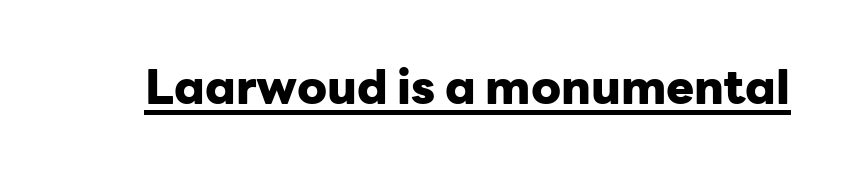
Each letter keeps its own natural width here, so spacing adapts to shape. The rendering shows plain stroke endings on the letterforms — a sans-serif design. Vertical strokes here are truly vertical. Glance below the letters and you will spot a drawn line. Is the letter spacing exaggerated? No — it looks like the ordinary default.
